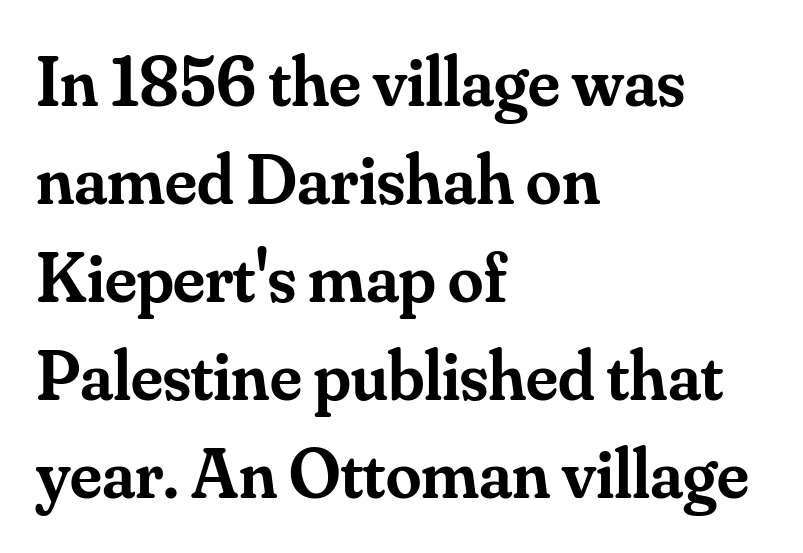
Every letter is mildly thick-stroked: semibold rather than bold. Serifs: yes, visible at the terminals of the letterforms. Each letter keeps its own natural width here, so spacing adapts to shape. Any mark beneath the type? The region is blank.
